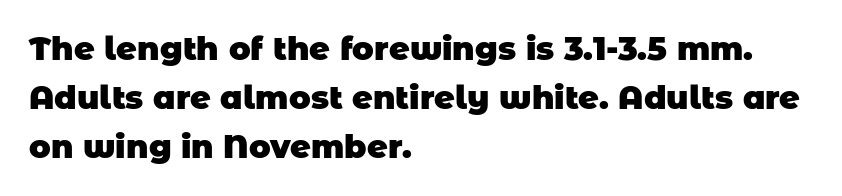
{"serif": "no", "bold": "yes", "weight": "heavy", "width": "normal", "stroke_contrast": "low", "x_height": "large", "monospaced": "no", "underline": "no", "align": "left", "line_spacing": "normal", "line_spacing_ratio": 1.53, "letter_spacing": "normal", "letter_spacing_em": 0.0, "glyph_px": 32}
